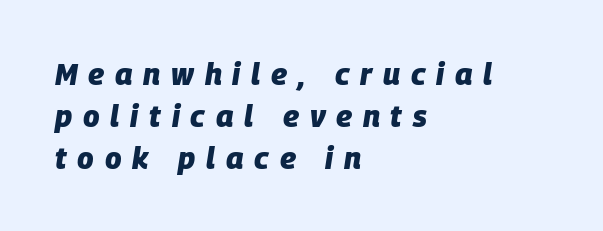
Q: Is the text bold? A: Yes.
Q: Is the text italic (slanted)? A: Yes, it leans right by about 9 degrees.
Q: Is the text underlined? A: No.
Q: How is the paragraph aligned? A: Left-aligned.
Q: Is the spacing between letters normal or unusually wide? A: Unusually wide.
Q: Is the spacing between lines tight, normal or loose? A: Normal.
Q: Width (condensed, normal, or wide)? A: Normal.
Q: Stroke contrast? A: Low.
Q: x-height? A: Large.
Q: Monospaced? A: No.
